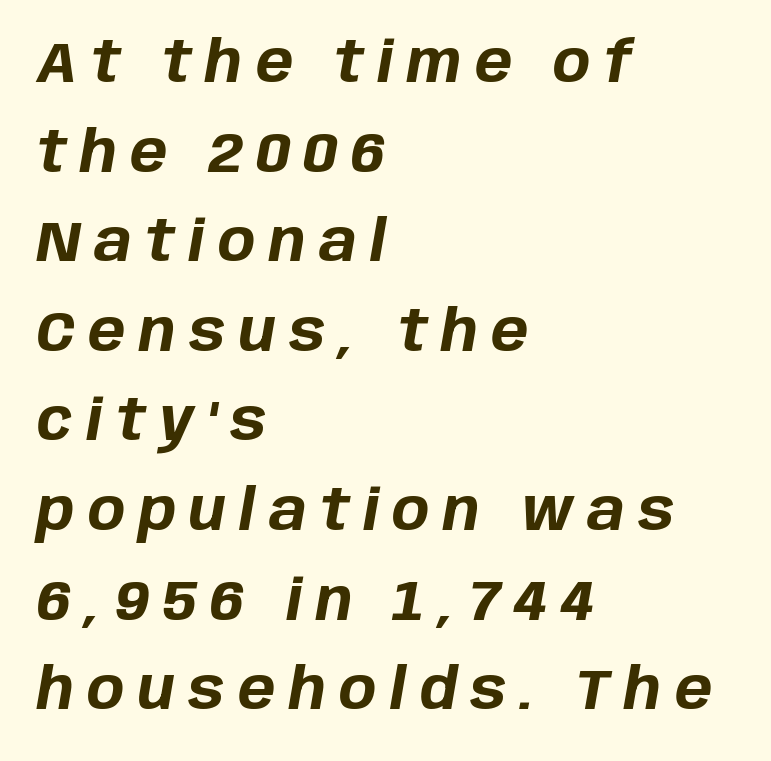
{"italic": "yes", "lean": "right", "slant_degrees": 10, "bold": "yes", "weight": "bold", "width": "normal", "stroke_contrast": "low", "x_height": "large", "monospaced": "no", "underline": "no", "align": "left", "line_spacing": "normal", "line_spacing_ratio": 1.6, "letter_spacing": "wide", "letter_spacing_em": 0.24, "glyph_px": 56}
